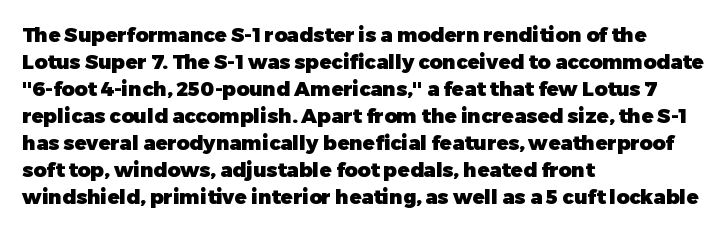
The font's upright variant was chosen for this text. Notice how the passage keeps a crisp vertical edge on the left only. Honestly, the row spacing looks completely unremarkable. Bare-footed words on every line.
